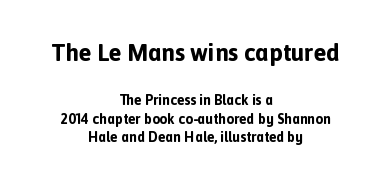
Q: Is the text bold? A: Yes.
Q: Is the text italic (slanted)? A: No, it is upright.
Q: Is the text underlined? A: No.
Q: How is the paragraph aligned? A: Centered.
Q: Is the spacing between letters normal or unusually wide? A: Normal.
Q: Is the spacing between lines tight, normal or loose? A: Normal.
Q: Which block of text is set in a larger size, the first (top) or the second (bottom)? A: The first (top) one.
